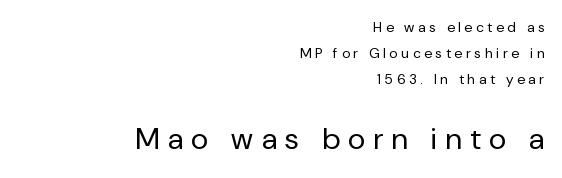
The image shows 30 px regular-weight sans-serif type, upright; set right-aligned, line spacing 1.84x, unusually wide letter spacing (+0.28 em), not underlined; the second (bottom) block is 2.14x larger; low stroke contrast and a medium x-height.
